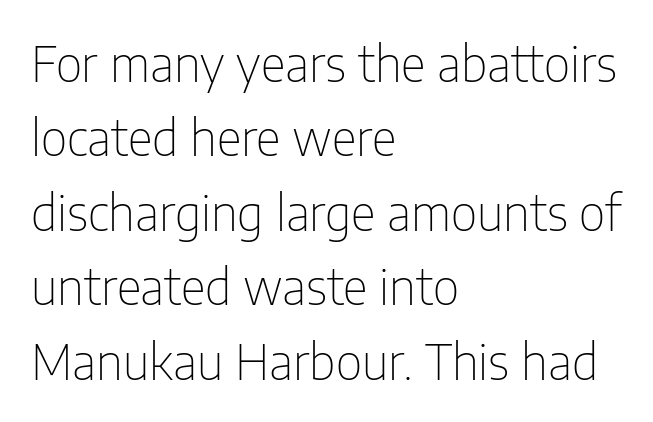
{"serif": "no", "italic": "no", "bold": "no", "weight": "thin", "width": "condensed", "stroke_contrast": "low", "x_height": "medium", "monospaced": "no", "underline": "no", "align": "left", "line_spacing": "normal", "line_spacing_ratio": 1.52, "letter_spacing": "normal", "letter_spacing_em": 0.0, "glyph_px": 49}
